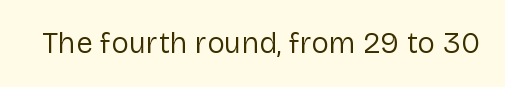
Q: Is the text bold? A: No.
Q: Is the text italic (slanted)? A: No, it is upright.
Q: Is the typeface a serif or a sans-serif typeface? A: Sans-serif.
Q: Is the text underlined? A: No.
Q: Is the spacing between letters normal or unusually wide? A: Normal.
Q: Width (condensed, normal, or wide)? A: Normal.
Q: Stroke contrast? A: Low.
Q: x-height? A: Medium.
Q: Monospaced? A: No.
